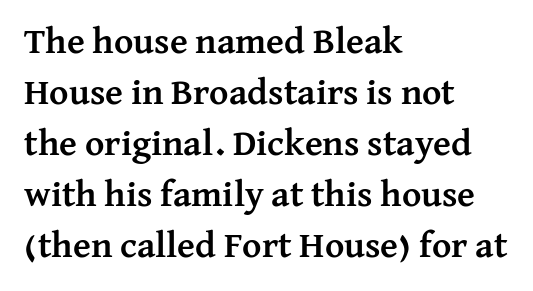
{"serif": "yes", "italic": "no", "bold": "yes", "weight": "semibold", "width": "normal", "stroke_contrast": "medium", "x_height": "medium", "monospaced": "no", "underline": "no", "align": "left", "line_spacing": "normal", "line_spacing_ratio": 1.38, "letter_spacing": "normal", "letter_spacing_em": 0.0, "glyph_px": 37}
